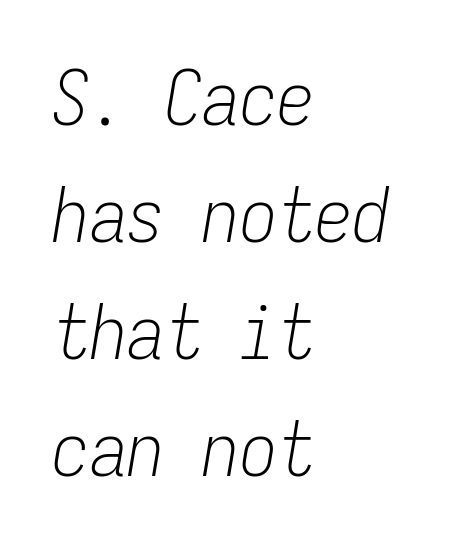
The image shows 75 px light, condensed type, italic (leaning right), monospaced; set left-aligned, normal line spacing (1.56x), normal letter spacing, not underlined; low stroke contrast and a medium x-height.
